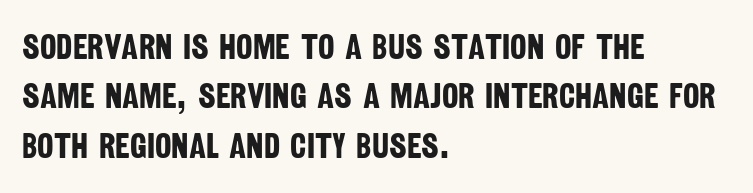
The image shows 35 px bold, condensed sans-serif type; set left-aligned, normal line spacing (1.41x), normal letter spacing, not underlined; low stroke contrast and a large x-height.
